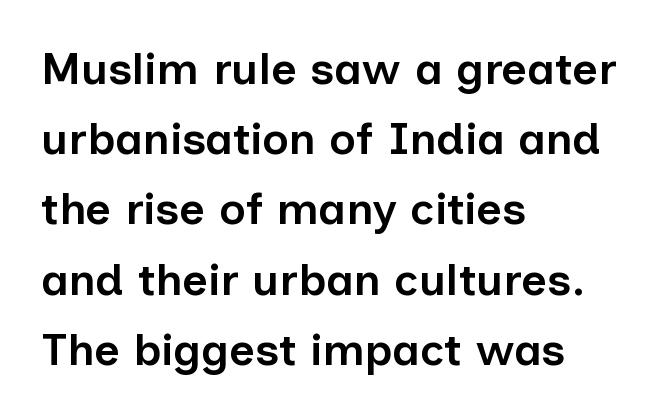
The rendering shows plain stroke endings on the letterforms — a sans-serif design. You could not count columns in this text — the font is proportionally spaced. Compared with a centered layout, this one pins lines to the left instead. Descender tails drop into unmarked territory.
